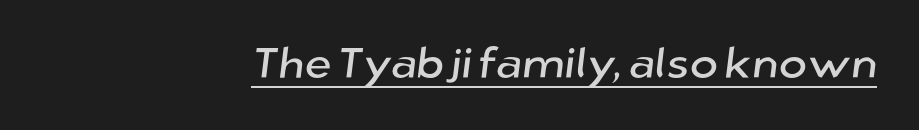
The image shows 43 px sans-serif type; set normal letter spacing, underlined; low stroke contrast and a medium x-height.
